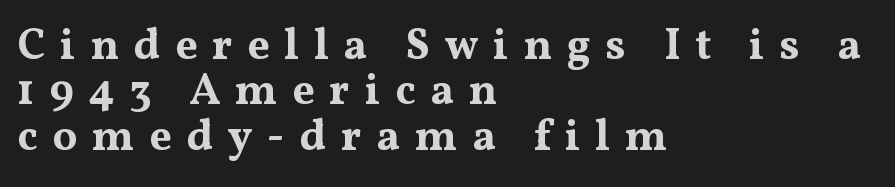
The image shows 44 px bold, wide serif type, upright; set left-aligned, tight line spacing (1.03x), unusually wide letter spacing (+0.33 em), not underlined; medium stroke contrast and a medium x-height.
